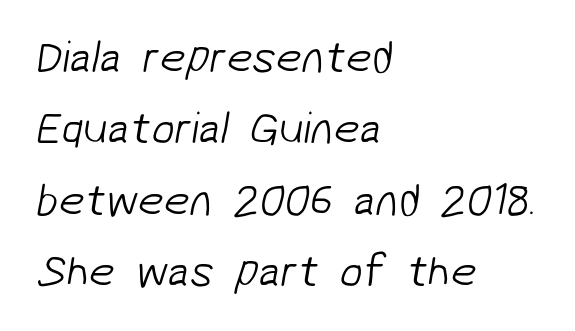
No feet cap the strokes, marking this as sans-serif type. The paragraph has a hard left edge and a soft right edge. Heft: none added — not bold. Only glyphs here, with clear space below each row. Tracking here is standard; glyphs follow each other at the usual distance.
